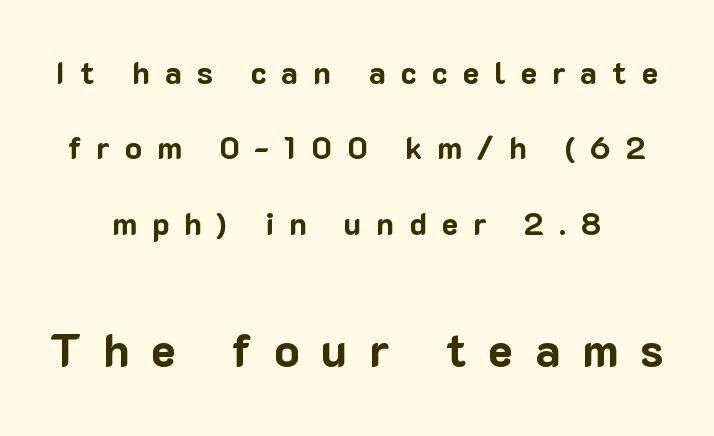
Q: Is the text bold? A: Yes.
Q: Is the text italic (slanted)? A: No, it is upright.
Q: Is the typeface a serif or a sans-serif typeface? A: Sans-serif.
Q: Is the text underlined? A: No.
Q: Is the spacing between letters normal or unusually wide? A: Unusually wide.
Q: Is the spacing between lines tight, normal or loose? A: Loose.
Q: Which block of text is set in a larger size, the first (top) or the second (bottom)? A: The second (bottom) one.
Q: Width (condensed, normal, or wide)? A: Normal.
Q: Stroke contrast? A: Low.
Q: x-height? A: Medium.
Q: Monospaced? A: No.
